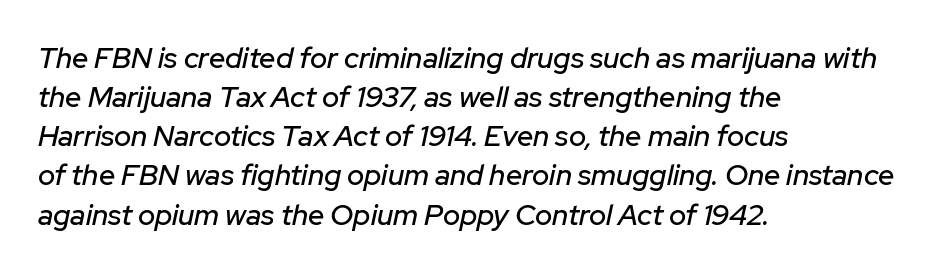
Q: Is the text italic (slanted)? A: Yes, it leans right by about 12 degrees.
Q: Is the text underlined? A: No.
Q: How is the paragraph aligned? A: Left-aligned.
Q: Is the spacing between letters normal or unusually wide? A: Normal.
Q: Is the spacing between lines tight, normal or loose? A: Normal.
Q: Width (condensed, normal, or wide)? A: Normal.
Q: Stroke contrast? A: Low.
Q: x-height? A: Medium.
Q: Monospaced? A: No.
